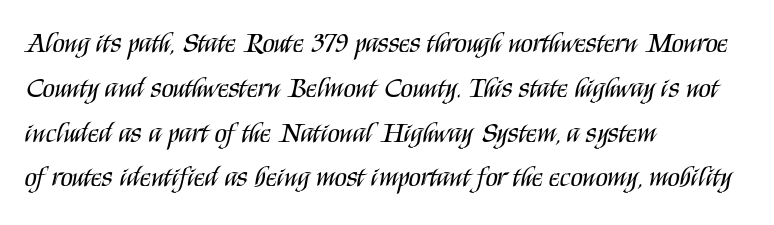
{"serif": "no", "bold": "no", "weight": "regular", "width": "condensed", "stroke_contrast": "medium", "x_height": "large", "monospaced": "no", "underline": "no", "align": "left", "line_spacing": "normal", "line_spacing_ratio": 1.6, "letter_spacing": "normal", "letter_spacing_em": 0.0, "glyph_px": 28}
